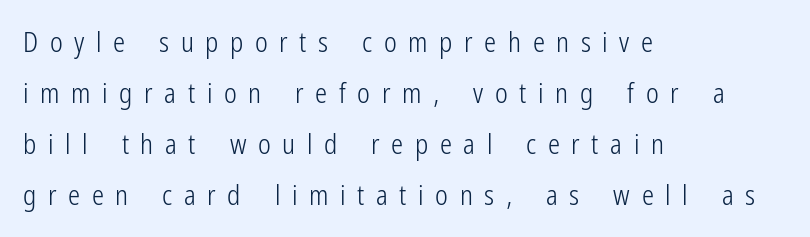
{"italic": "no", "bold": "no", "underline": "no", "align": "left", "line_spacing_ratio": 1.89, "letter_spacing": "wide", "letter_spacing_em": 0.43, "glyph_px": 27}
